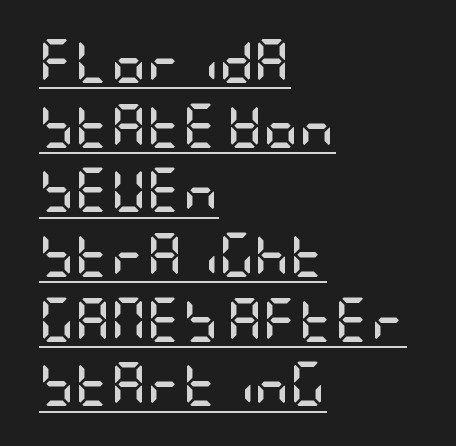
The image shows 44 px semibold, condensed sans-serif type, upright; set left-aligned, normal line spacing (1.47x), normal letter spacing, underlined; low stroke contrast and a large x-height.
